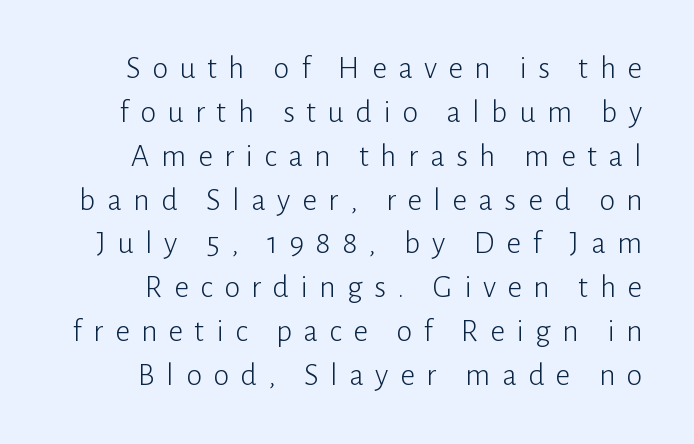
Nothing heavy about these letters — not bold at all. Note: no serifs on the glyphs. The rows are spaced the way most documents space them. Think of a printed novel: that variable character pitch is what you see here. Glance below the letters and you will spot only blank space. A typesetter would call this heavily tracked-out type.
